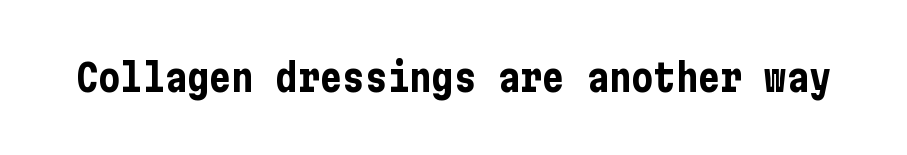
The image shows 37 px bold, condensed sans-serif type, upright; set normal letter spacing, not underlined; low stroke contrast and a medium x-height.
